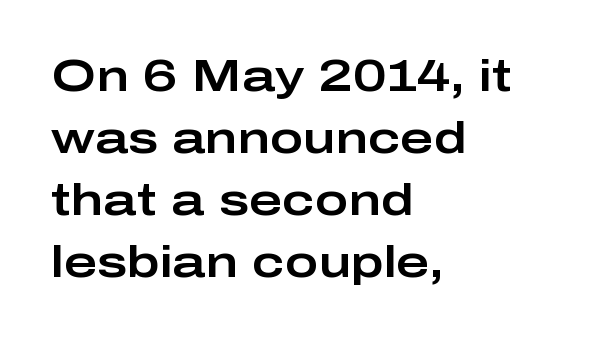
The image shows 45 px wide sans-serif type, upright; set left-aligned, normal line spacing (1.38x), normal letter spacing, not underlined; low stroke contrast and a medium x-height.
